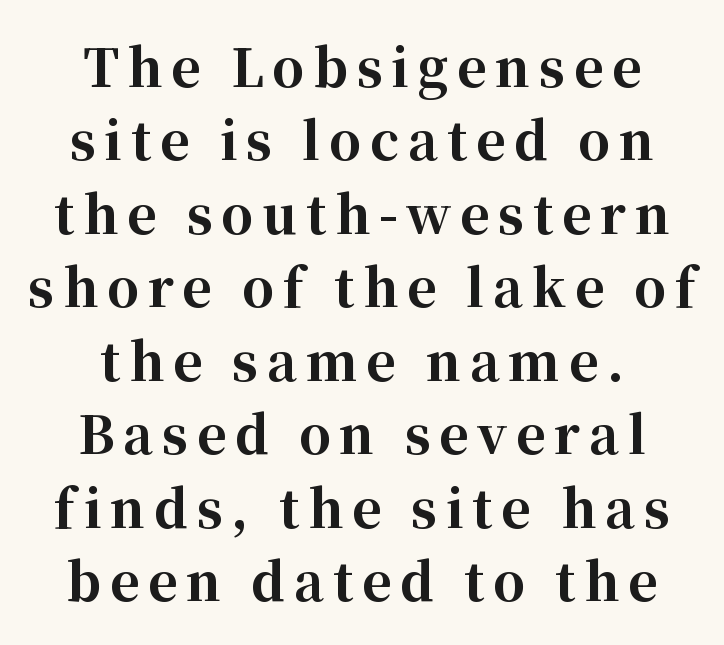
Q: Is the text bold? A: Yes.
Q: Is the text italic (slanted)? A: No, it is upright.
Q: Is the typeface a serif or a sans-serif typeface? A: Serif.
Q: Is the text underlined? A: No.
Q: How is the paragraph aligned? A: Centered.
Q: Is the spacing between lines tight, normal or loose? A: Normal.
Q: Width (condensed, normal, or wide)? A: Normal.
Q: Stroke contrast? A: High.
Q: x-height? A: Medium.
Q: Monospaced? A: No.
